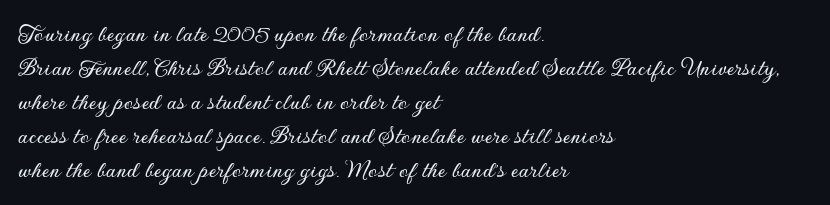
{"underline": "no", "align": "left", "line_spacing": "normal", "line_spacing_ratio": 1.31, "letter_spacing": "normal", "letter_spacing_em": 0.0, "glyph_px": 26}
